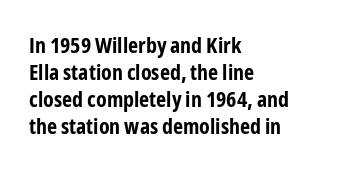
{"italic": "no", "bold": "yes", "underline": "no", "align": "left", "line_spacing_ratio": 1.23, "letter_spacing": "normal", "letter_spacing_em": 0.0, "glyph_px": 22}
